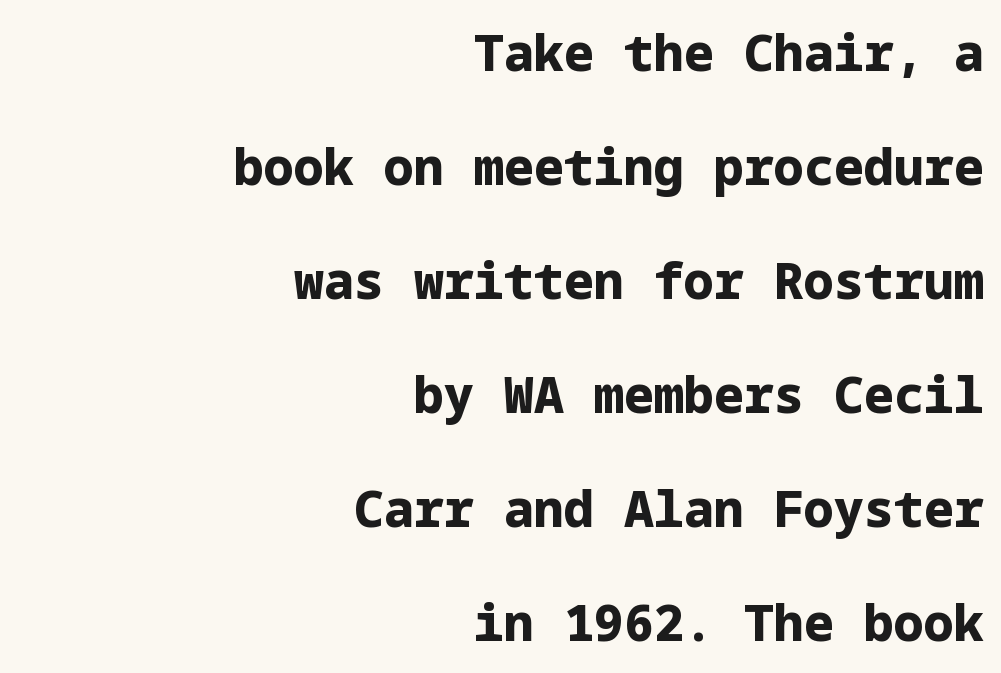
Rows of type keep a wide berth in the vertical direction. The rendering anchors every line to the right-hand side. Vertical strokes here are truly vertical. Strokes here are thick enough to call this a true bold. This sample uses a sans-serif face. The strip under each line holds only bare page.
